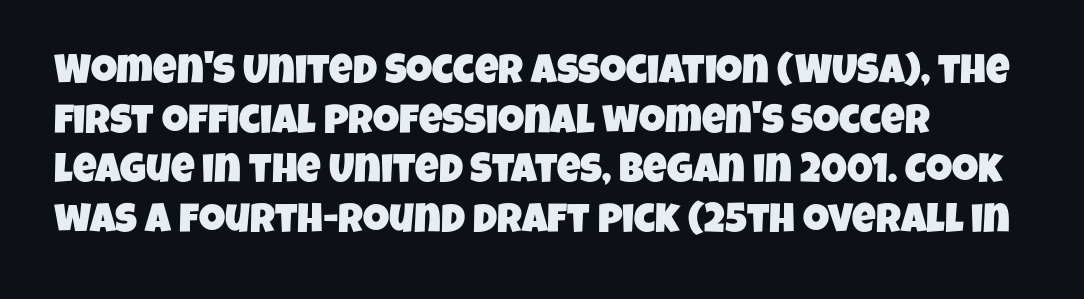
The image shows 41 px condensed sans-serif type; set left-aligned, line spacing 1.21x, normal letter spacing, not underlined; low stroke contrast and a large x-height.
